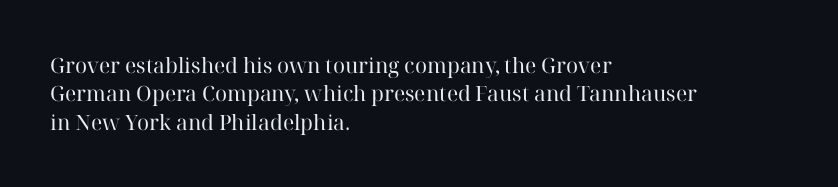
Q: Is the text bold? A: No.
Q: Is the text italic (slanted)? A: No, it is upright.
Q: Is the text underlined? A: No.
Q: How is the paragraph aligned? A: Left-aligned.
Q: Is the spacing between letters normal or unusually wide? A: Normal.
Q: Is the spacing between lines tight, normal or loose? A: Normal.
